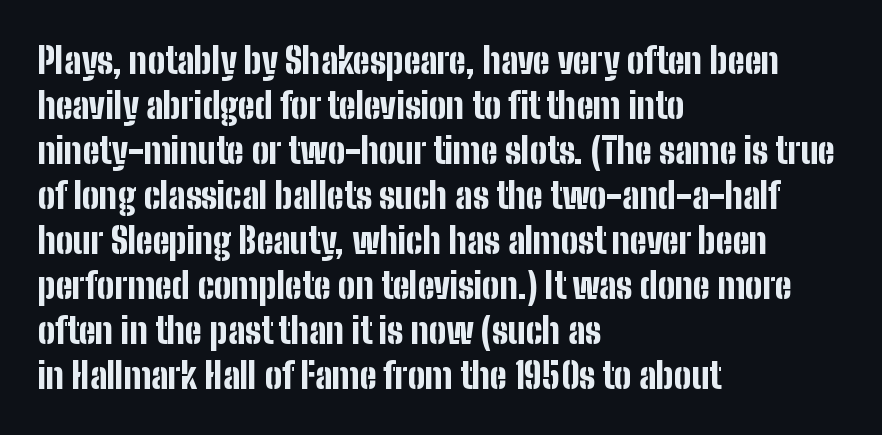
{"serif": "no", "italic": "no", "bold": "yes", "weight": "bold", "width": "condensed", "stroke_contrast": "low", "x_height": "medium", "monospaced": "no", "underline": "no", "align": "left", "line_spacing": "normal", "line_spacing_ratio": 1.25, "letter_spacing": "normal", "letter_spacing_em": 0.0, "glyph_px": 36}
